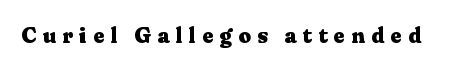
The image shows 22 px bold type, upright; set unusually wide letter spacing (+0.28 em), not underlined.
